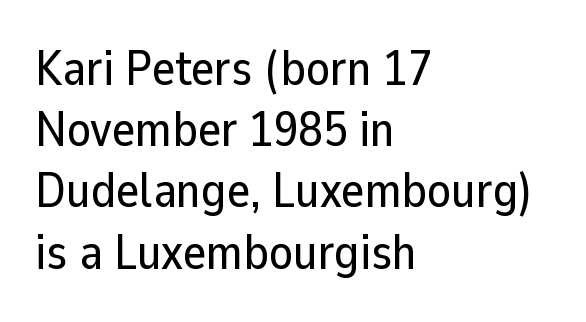
{"serif": "no", "italic": "no", "width": "normal", "stroke_contrast": "low", "x_height": "medium", "monospaced": "no", "underline": "no", "align": "left", "line_spacing": "normal", "line_spacing_ratio": 1.25, "letter_spacing": "normal", "letter_spacing_em": 0.0, "glyph_px": 49}
